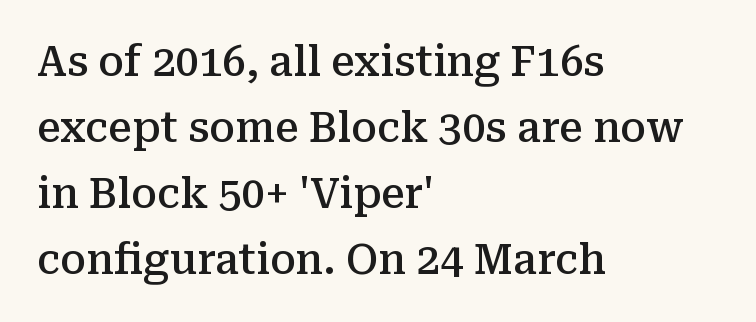
All the whitespace from short lines collects on the right. What weight is shown? A semibold, between regular and bold. Tall strokes in this sample are plumb rather than angled. Classification — serif. No extra tracking has been applied to these lines. The face used here is proportionally spaced, like ordinary book or web type.
